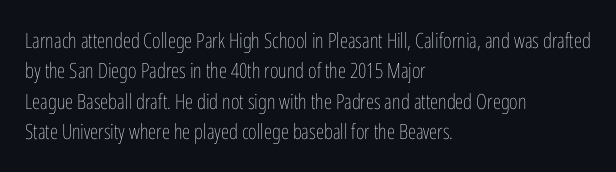
{"italic": "no", "bold": "no", "underline": "no", "align": "left", "line_spacing": "normal", "line_spacing_ratio": 1.45, "letter_spacing": "normal", "letter_spacing_em": 0.0, "glyph_px": 21}
